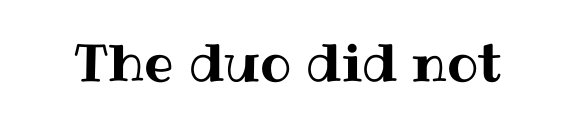
The image shows 52 px text type, upright; set normal letter spacing, not underlined; medium stroke contrast and a medium x-height.
